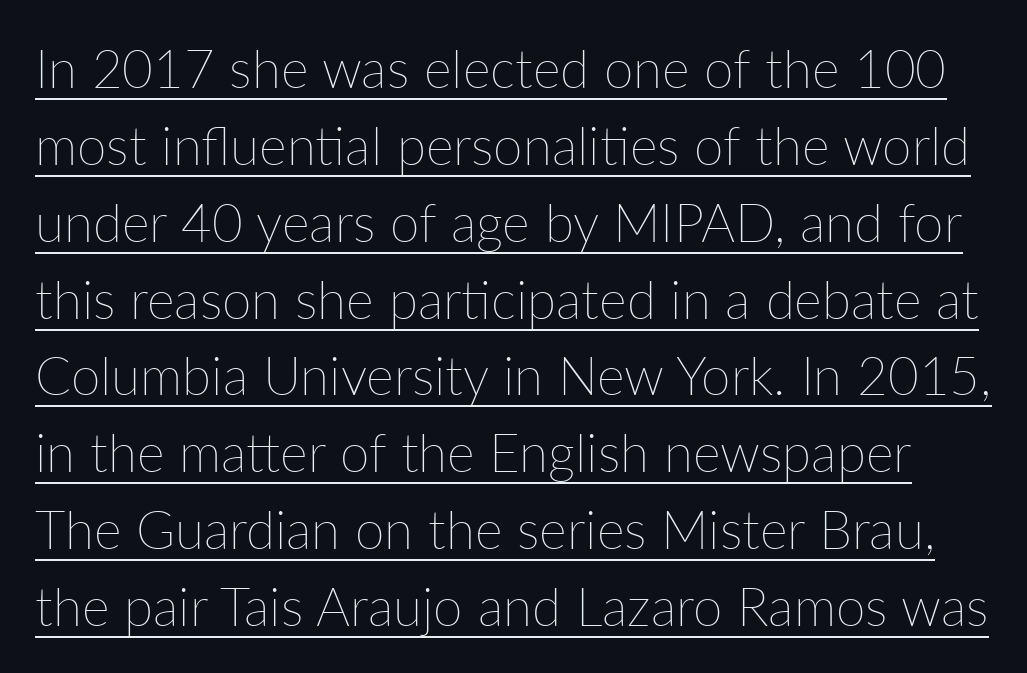
{"italic": "no", "bold": "no", "weight": "thin", "width": "normal", "stroke_contrast": "low", "x_height": "medium", "monospaced": "no", "underline": "yes", "line_spacing": "normal", "line_spacing_ratio": 1.45, "letter_spacing": "normal", "letter_spacing_em": 0.0, "glyph_px": 53}
